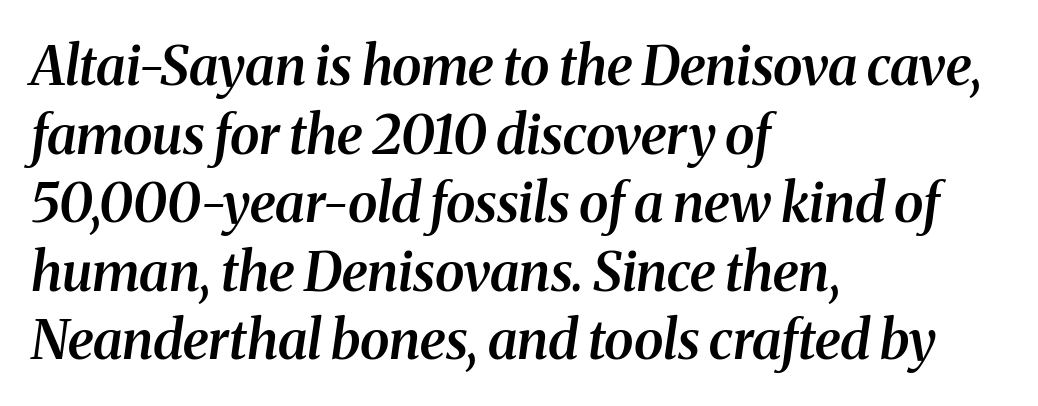
The image shows 54 px semibold serif type, italic (leaning right); set left-aligned, normal line spacing (1.27x), normal letter spacing, not underlined; medium stroke contrast and a medium x-height.
